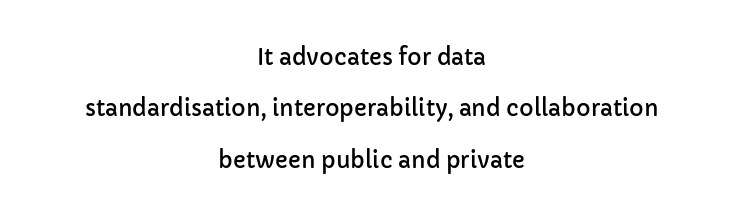
{"italic": "no", "underline": "no", "align": "center", "line_spacing": "loose", "line_spacing_ratio": 2.33, "letter_spacing": "normal", "letter_spacing_em": 0.0, "glyph_px": 22}
